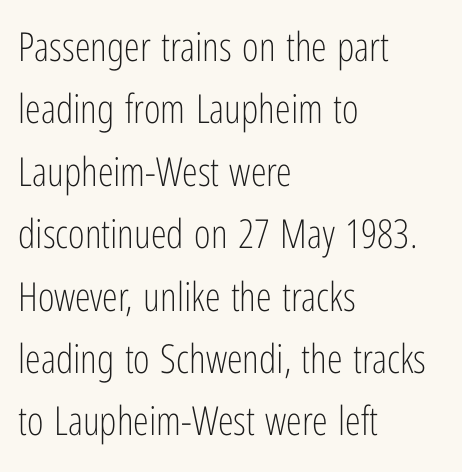
Q: Is the text bold? A: No.
Q: Is the text italic (slanted)? A: No, it is upright.
Q: Is the typeface a serif or a sans-serif typeface? A: Sans-serif.
Q: Is the text underlined? A: No.
Q: How is the paragraph aligned? A: Left-aligned.
Q: Is the spacing between letters normal or unusually wide? A: Normal.
Q: Is the spacing between lines tight, normal or loose? A: Normal.
Q: Width (condensed, normal, or wide)? A: Condensed.
Q: Stroke contrast? A: Low.
Q: x-height? A: Medium.
Q: Monospaced? A: No.
